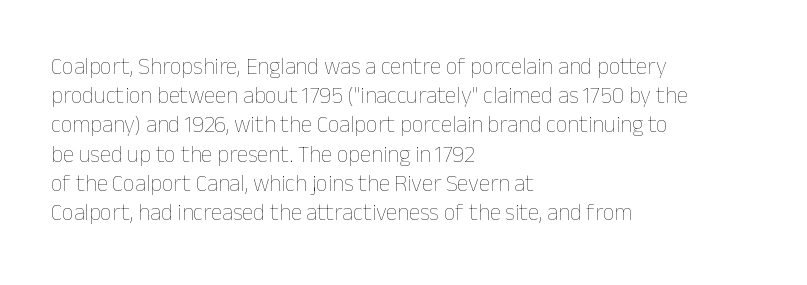
Q: Is the text bold? A: No.
Q: Is the text italic (slanted)? A: No, it is upright.
Q: Is the text underlined? A: No.
Q: How is the paragraph aligned? A: Left-aligned.
Q: Is the spacing between letters normal or unusually wide? A: Normal.
Q: Is the spacing between lines tight, normal or loose? A: Normal.
